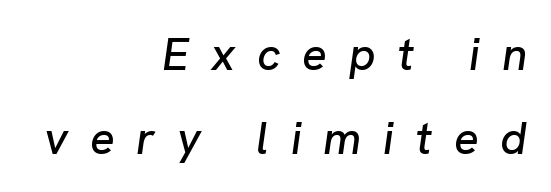
The image shows 46 px text type, italic (leaning right); set right-aligned, line spacing 1.82x, unusually wide letter spacing (+0.47 em), not underlined; low stroke contrast and a medium x-height.
